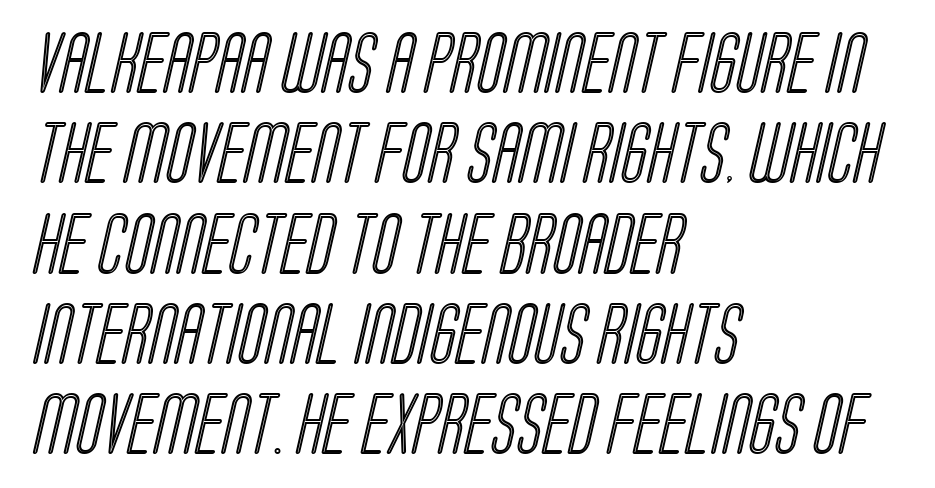
A bare baseline throughout the passage. Here the glyphs are tracked normally, forming tight word shapes. The letters advance in unequal steps, a hallmark of proportional type. Line beginnings align vertically; line endings do not. Honestly, the row spacing looks completely unremarkable.
